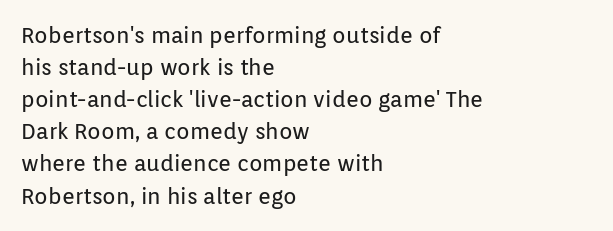
{"italic": "no", "bold": "no", "underline": "no", "align": "left", "line_spacing": "normal", "line_spacing_ratio": 1.46, "letter_spacing": "normal", "letter_spacing_em": 0.0, "glyph_px": 22}
